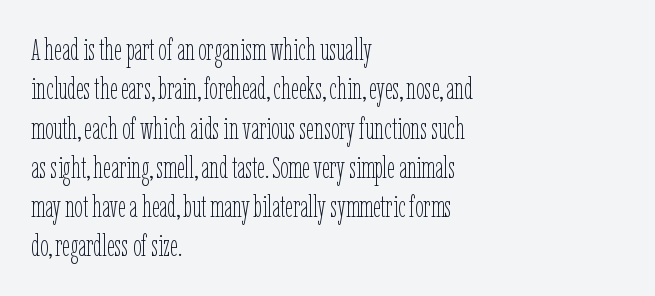
The image shows 30 px thin, condensed type, upright; set left-aligned, normal line spacing (1.31x), normal letter spacing, not underlined; low stroke contrast and a medium x-height.
